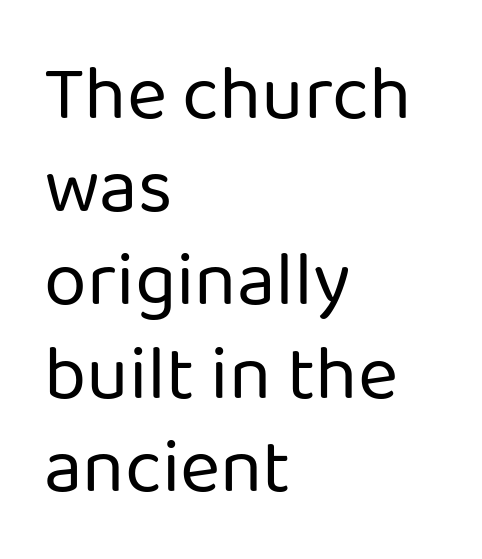
Q: Is the text bold? A: No.
Q: Is the text italic (slanted)? A: No, it is upright.
Q: Is the typeface a serif or a sans-serif typeface? A: Sans-serif.
Q: Is the text underlined? A: No.
Q: How is the paragraph aligned? A: Left-aligned.
Q: Is the spacing between letters normal or unusually wide? A: Normal.
Q: Width (condensed, normal, or wide)? A: Normal.
Q: Stroke contrast? A: Low.
Q: x-height? A: Medium.
Q: Monospaced? A: No.
